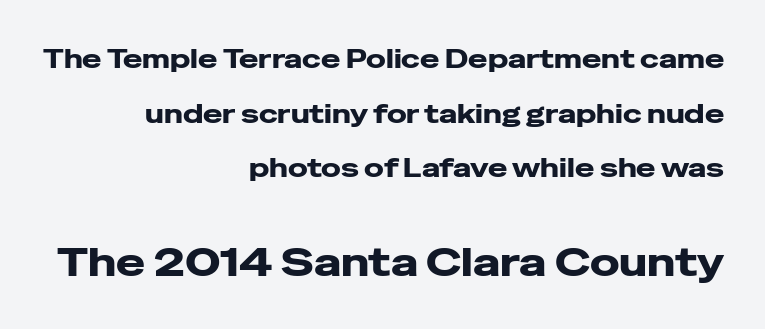
Q: Is the text bold? A: Yes.
Q: Is the text italic (slanted)? A: No, it is upright.
Q: Is the typeface a serif or a sans-serif typeface? A: Sans-serif.
Q: Is the text underlined? A: No.
Q: How is the paragraph aligned? A: Right-aligned.
Q: Is the spacing between letters normal or unusually wide? A: Normal.
Q: Is the spacing between lines tight, normal or loose? A: Loose.
Q: Which block of text is set in a larger size, the first (top) or the second (bottom)? A: The second (bottom) one.
Q: Width (condensed, normal, or wide)? A: Wide.
Q: Stroke contrast? A: Low.
Q: x-height? A: Medium.
Q: Monospaced? A: No.
